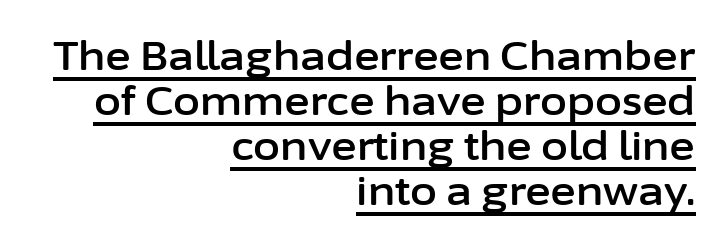
The image shows 39 px sans-serif type, upright; set right-aligned, tight line spacing (1.15x), normal letter spacing, underlined; low stroke contrast and a medium x-height.
